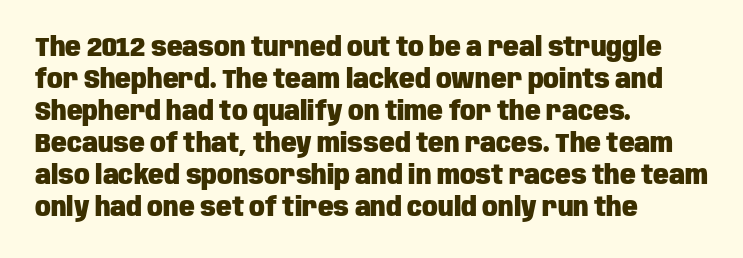
Alignment: flush left. A clean baseline with only descenders dipping below it. Vertical strokes here are truly vertical. Every letter is thick-stroked: bold, no question. A typesetter would call this zero additional tracking.
